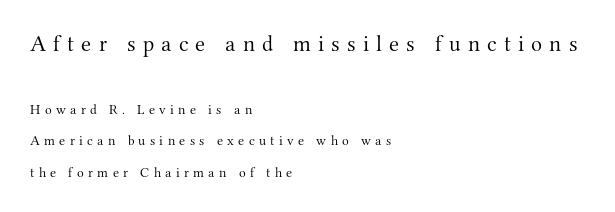
The image shows 23 px text type, upright; set left-aligned, loose line spacing (2.27x), unusually wide letter spacing (+0.31 em), not underlined; the first (top) block is 1.64x larger.
